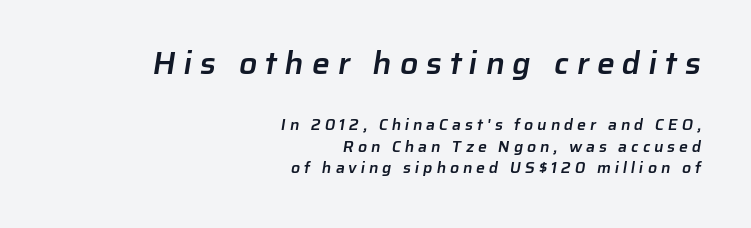
The image shows 32 px semibold sans-serif type; set right-aligned, normal line spacing (1.34x), unusually wide letter spacing (+0.24 em), not underlined; the first (top) block is 2.0x larger; low stroke contrast and a medium x-height.
